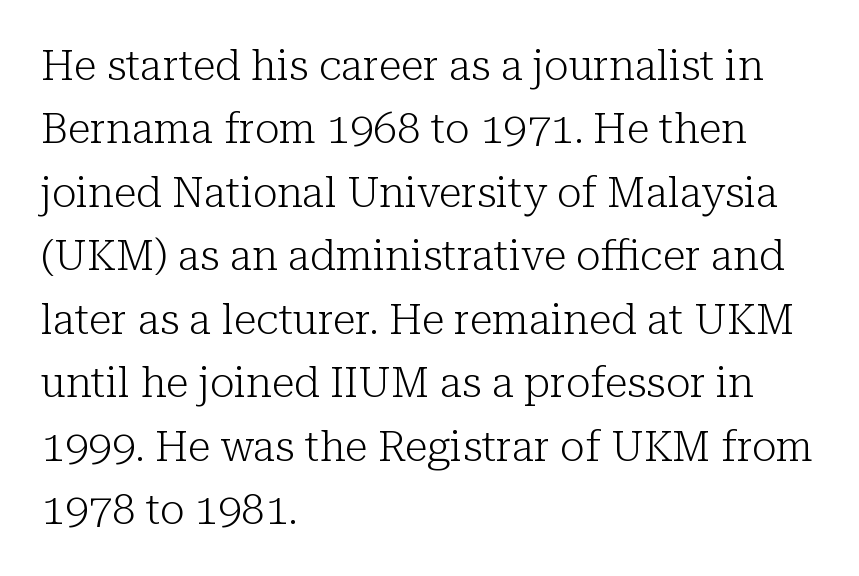
Underlining? Definitely not there. The lines in this sample share a left origin and differ only in where they stop. Each letter keeps its own natural width here, so spacing adapts to shape. The line texture is even and compact thanks to regular tracking. This reads as an unemphasized weight, regular at the heaviest.
